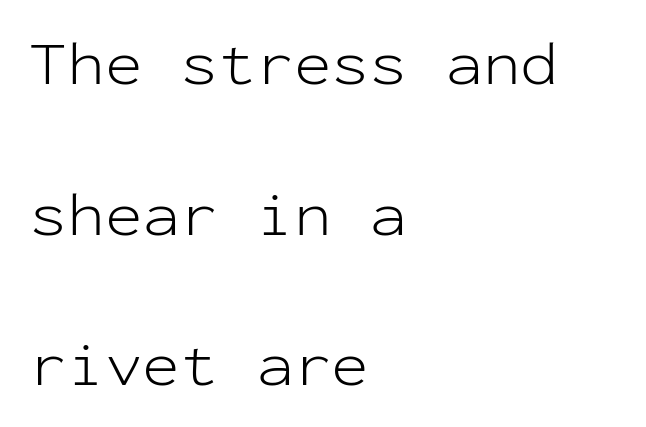
{"serif": "no", "italic": "no", "bold": "no", "weight": "light", "width": "normal", "stroke_contrast": "low", "x_height": "medium", "monospaced": "yes", "underline": "no", "align": "left", "line_spacing": "loose", "line_spacing_ratio": 2.39, "letter_spacing": "normal", "letter_spacing_em": 0.0, "glyph_px": 63}
